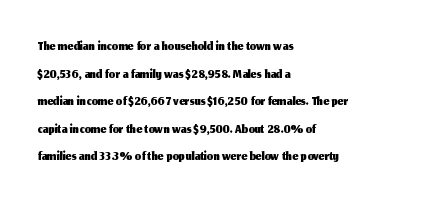
The image shows 20 px text type, upright; set left-aligned, normal line spacing (1.38x), normal letter spacing, not underlined.
